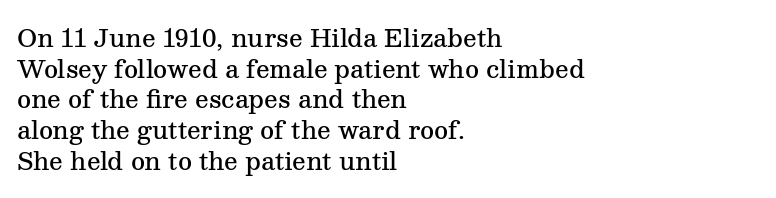
{"italic": "no", "bold": "semi", "underline": "no", "align": "left", "line_spacing": "normal", "line_spacing_ratio": 1.28, "letter_spacing": "normal", "letter_spacing_em": 0.0, "glyph_px": 24}
